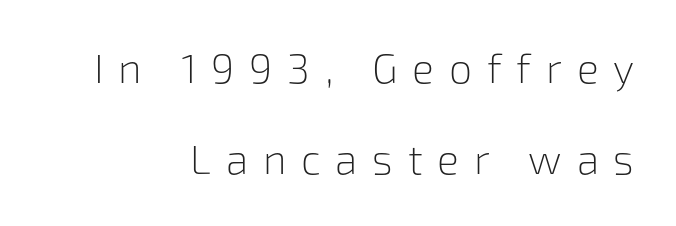
Q: Is the text bold? A: No.
Q: Is the text italic (slanted)? A: No, it is upright.
Q: Is the typeface a serif or a sans-serif typeface? A: Sans-serif.
Q: Is the text underlined? A: No.
Q: How is the paragraph aligned? A: Right-aligned.
Q: Is the spacing between letters normal or unusually wide? A: Unusually wide.
Q: Is the spacing between lines tight, normal or loose? A: Loose.
Q: Width (condensed, normal, or wide)? A: Normal.
Q: Stroke contrast? A: Low.
Q: x-height? A: Medium.
Q: Monospaced? A: No.
